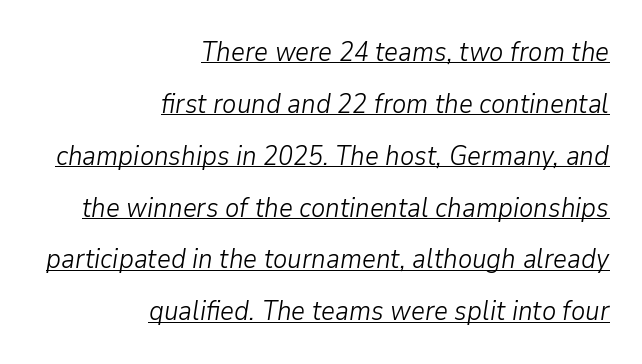
Q: Is the text bold? A: No.
Q: Is the text italic (slanted)? A: Yes, it leans right by about 9 degrees.
Q: Is the text underlined? A: Yes.
Q: How is the paragraph aligned? A: Right-aligned.
Q: Is the spacing between letters normal or unusually wide? A: Normal.
Q: Is the spacing between lines tight, normal or loose? A: Loose.
